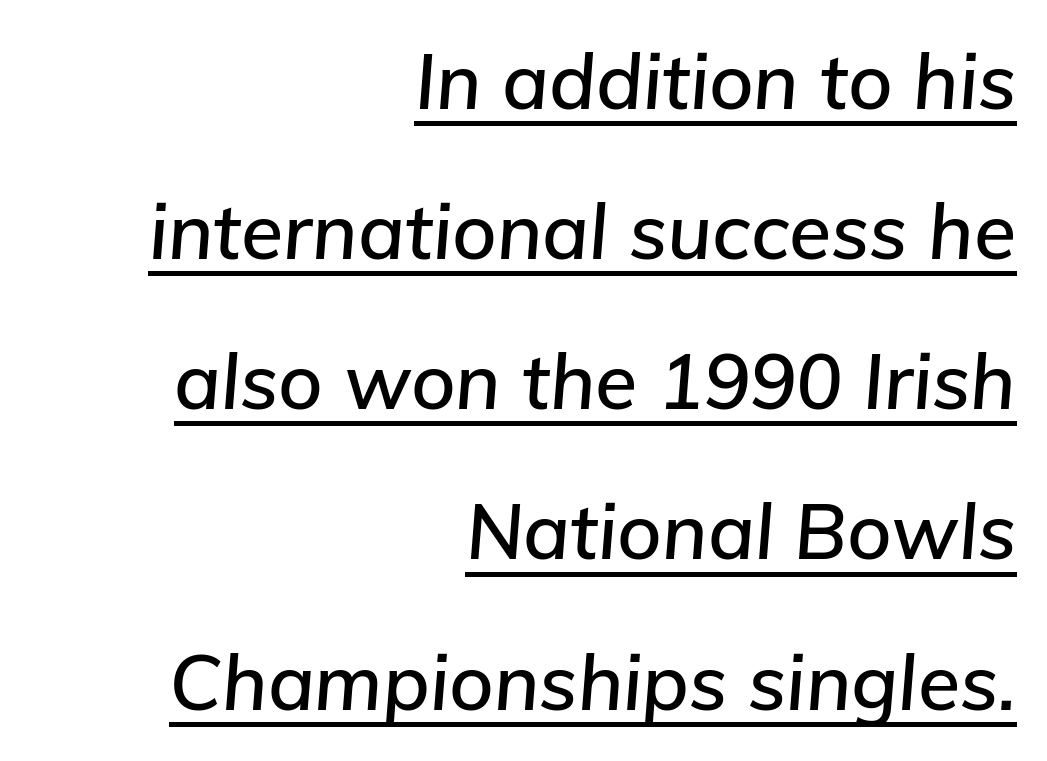
Q: Is the text italic (slanted)? A: Yes, it leans right by about 5 degrees.
Q: Is the text underlined? A: Yes.
Q: How is the paragraph aligned? A: Right-aligned.
Q: Is the spacing between letters normal or unusually wide? A: Normal.
Q: Is the spacing between lines tight, normal or loose? A: Loose.
Q: Width (condensed, normal, or wide)? A: Normal.
Q: Stroke contrast? A: Low.
Q: x-height? A: Medium.
Q: Monospaced? A: No.
